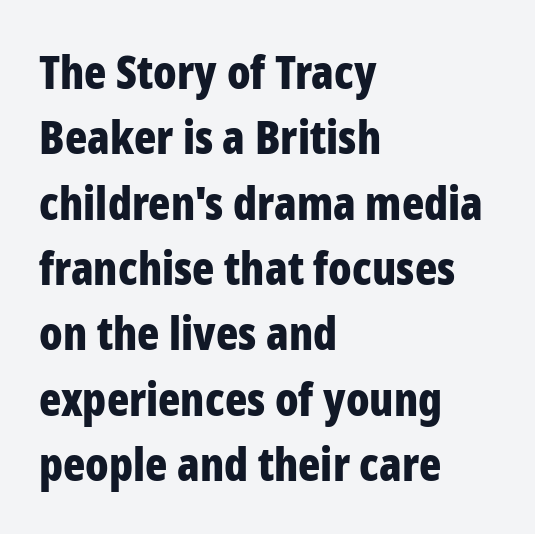
The image shows 46 px bold, condensed sans-serif type, upright; set left-aligned, normal line spacing (1.42x), normal letter spacing, not underlined; low stroke contrast and a medium x-height.
